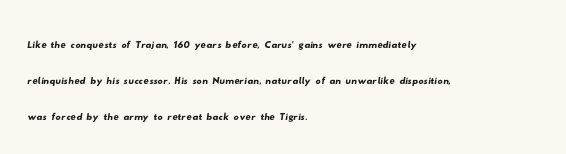
The image shows 26 px text type; set left-aligned, normal line spacing (1.39x), normal letter spacing, not underlined.
